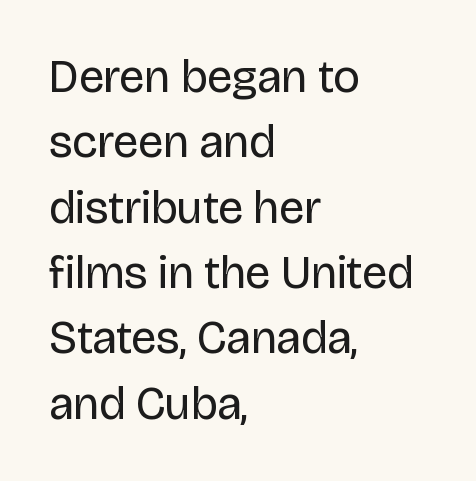
{"serif": "no", "italic": "no", "bold": "no", "weight": "regular", "width": "normal", "stroke_contrast": "low", "x_height": "large", "monospaced": "no", "underline": "no", "align": "left", "line_spacing": "normal", "line_spacing_ratio": 1.42, "letter_spacing": "normal", "letter_spacing_em": 0.0, "glyph_px": 46}
